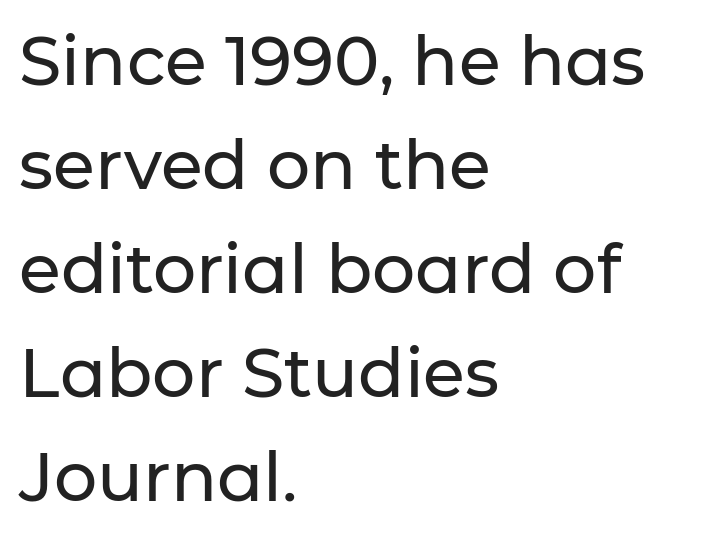
Is this a fixed-width face? No — the glyphs have proportional, varying widths. The lines sit at an ordinary, default distance from one another. The text block is weighted toward the left margin, trailing off unevenly rightward. Quick note: underline off. In terms of letterform style, serifs are entirely absent. This is the regular roman posture of the typeface.
